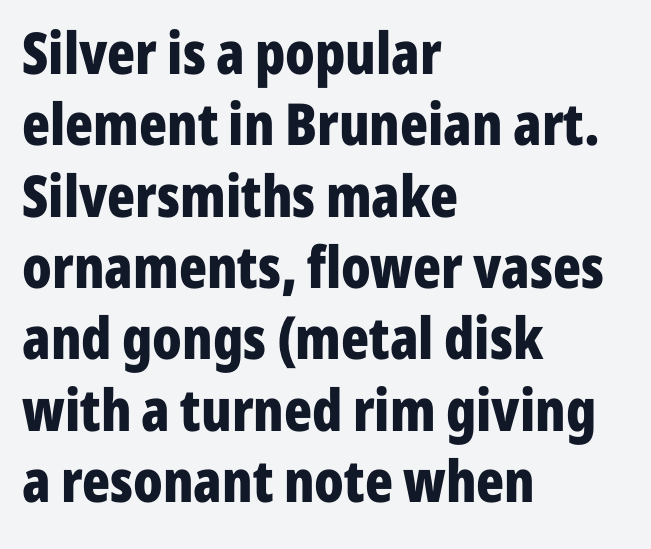
The image shows 58 px bold, condensed sans-serif type, upright; set left-aligned, line spacing 1.23x, normal letter spacing, not underlined; low stroke contrast and a medium x-height.
